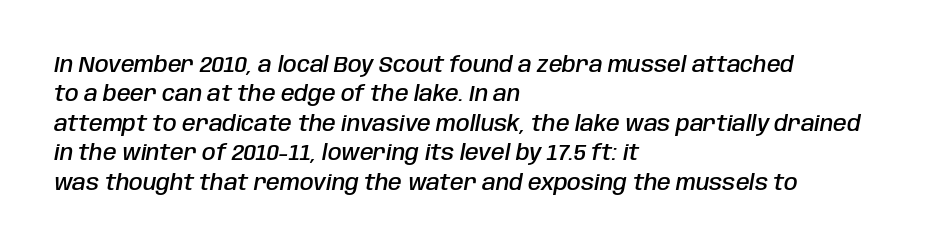
These lines are set flush left with a ragged right edge. Words float on clear page, feet unadorned. The letters sit at their default tracking, neither squeezed nor spread. Moderately thickened strokes mark this as semibold type.
